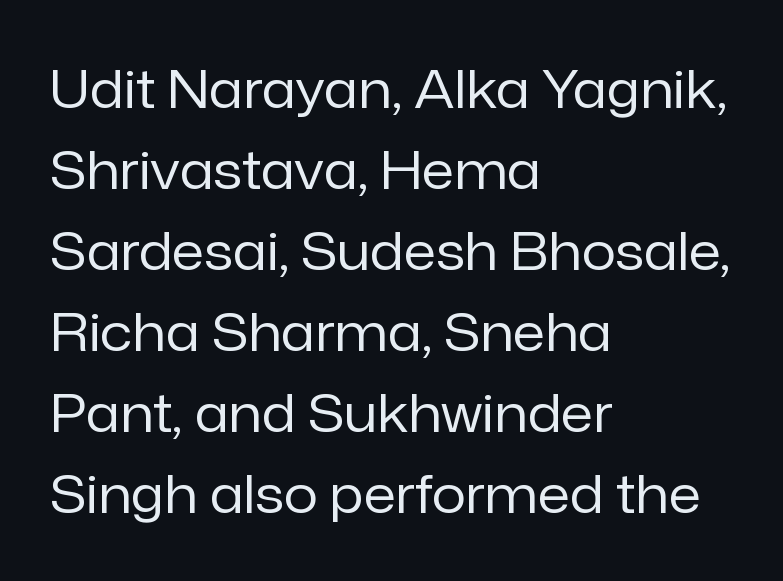
{"serif": "no", "italic": "no", "bold": "no", "weight": "regular", "width": "normal", "stroke_contrast": "low", "x_height": "medium", "monospaced": "no", "underline": "no", "align": "left", "line_spacing": "normal", "line_spacing_ratio": 1.53, "letter_spacing": "normal", "letter_spacing_em": 0.0, "glyph_px": 53}
